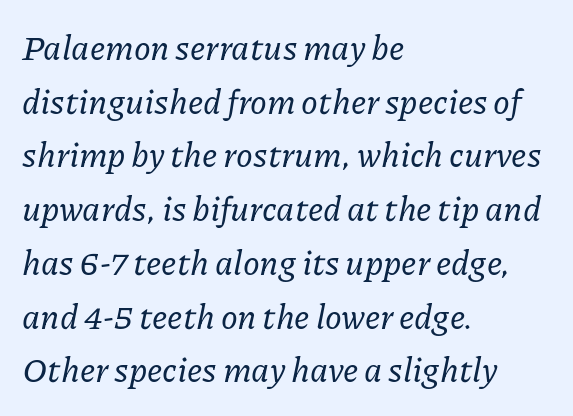
A typesetter would mark this as italic. The rendering keeps characters at their native spacing. The text block is weighted toward the left margin, trailing off unevenly rightward. Do the characters align in a grid? No, the font is proportional.
